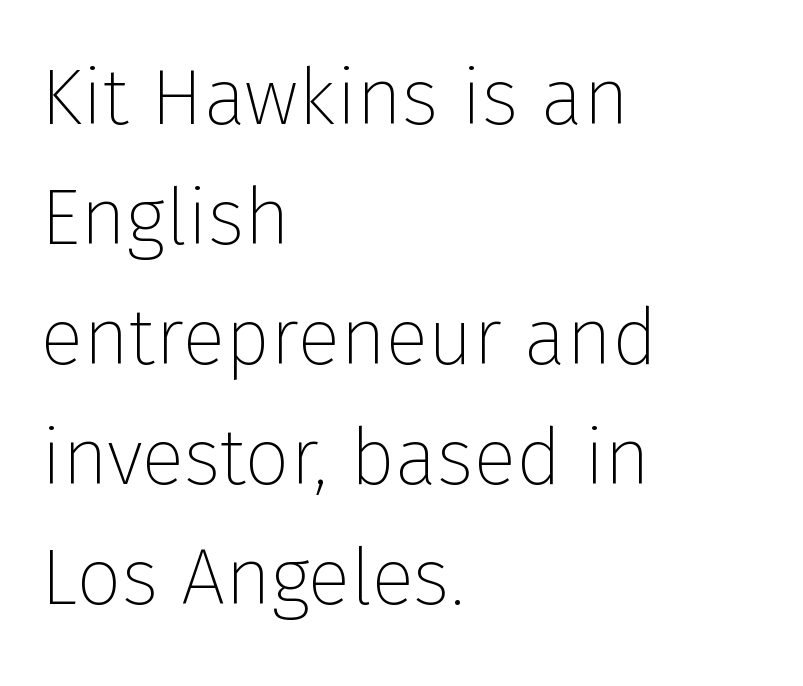
Q: Is the text bold? A: No.
Q: Is the text italic (slanted)? A: No, it is upright.
Q: Is the typeface a serif or a sans-serif typeface? A: Sans-serif.
Q: Is the text underlined? A: No.
Q: How is the paragraph aligned? A: Left-aligned.
Q: Is the spacing between letters normal or unusually wide? A: Normal.
Q: Is the spacing between lines tight, normal or loose? A: Normal.
Q: Width (condensed, normal, or wide)? A: Normal.
Q: Stroke contrast? A: Low.
Q: x-height? A: Medium.
Q: Monospaced? A: No.
